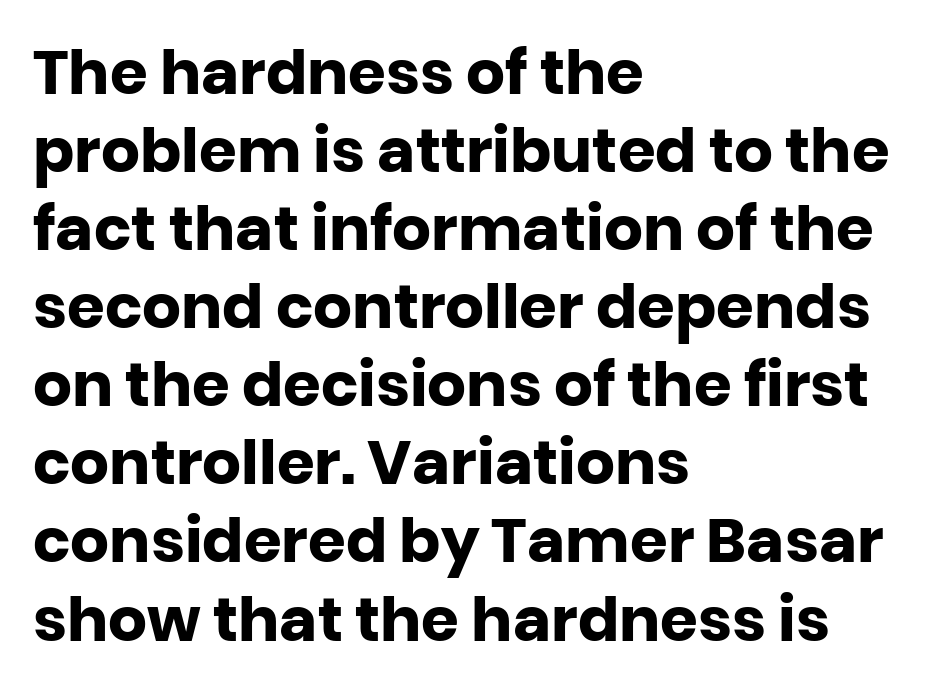
Q: Is the text bold? A: Yes.
Q: Is the text italic (slanted)? A: No, it is upright.
Q: Is the typeface a serif or a sans-serif typeface? A: Sans-serif.
Q: Is the text underlined? A: No.
Q: How is the paragraph aligned? A: Left-aligned.
Q: Is the spacing between letters normal or unusually wide? A: Normal.
Q: Is the spacing between lines tight, normal or loose? A: Normal.
Q: Width (condensed, normal, or wide)? A: Normal.
Q: Stroke contrast? A: Low.
Q: x-height? A: Large.
Q: Monospaced? A: No.
